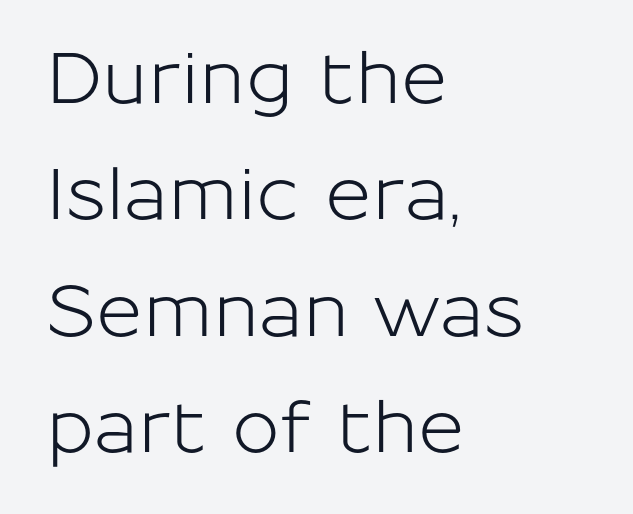
Q: Is the text italic (slanted)? A: No, it is upright.
Q: Is the typeface a serif or a sans-serif typeface? A: Sans-serif.
Q: Is the text underlined? A: No.
Q: How is the paragraph aligned? A: Left-aligned.
Q: Is the spacing between letters normal or unusually wide? A: Normal.
Q: Is the spacing between lines tight, normal or loose? A: Normal.
Q: Width (condensed, normal, or wide)? A: Normal.
Q: Stroke contrast? A: Low.
Q: x-height? A: Medium.
Q: Monospaced? A: No.
